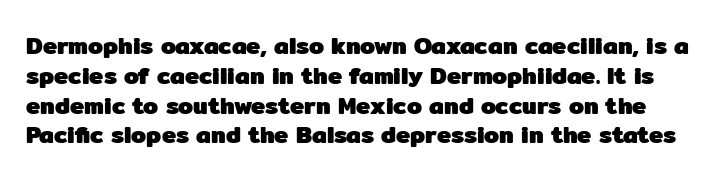
Q: Is the text bold? A: Yes.
Q: Is the text italic (slanted)? A: No, it is upright.
Q: Is the text underlined? A: No.
Q: Is the spacing between letters normal or unusually wide? A: Normal.
